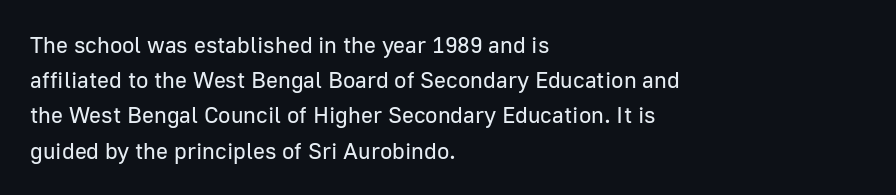
Q: Is the text bold? A: No.
Q: Is the text italic (slanted)? A: No, it is upright.
Q: Is the text underlined? A: No.
Q: How is the paragraph aligned? A: Left-aligned.
Q: Is the spacing between letters normal or unusually wide? A: Normal.
Q: Is the spacing between lines tight, normal or loose? A: Normal.
